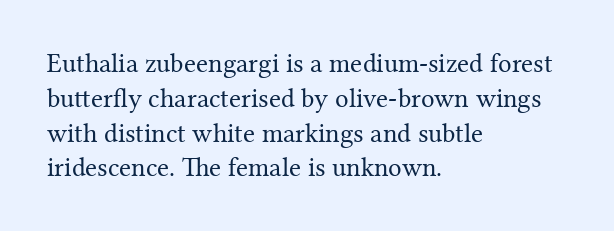
Q: Is the text bold? A: No.
Q: Is the text italic (slanted)? A: No, it is upright.
Q: Is the text underlined? A: No.
Q: How is the paragraph aligned? A: Left-aligned.
Q: Is the spacing between letters normal or unusually wide? A: Normal.
Q: Is the spacing between lines tight, normal or loose? A: Normal.
